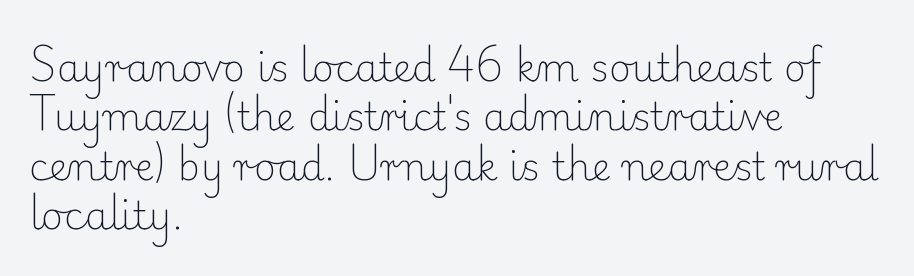
The image shows 38 px light serif type, upright; set left-aligned, normal line spacing (1.3x), normal letter spacing, not underlined; low stroke contrast and a small x-height.
